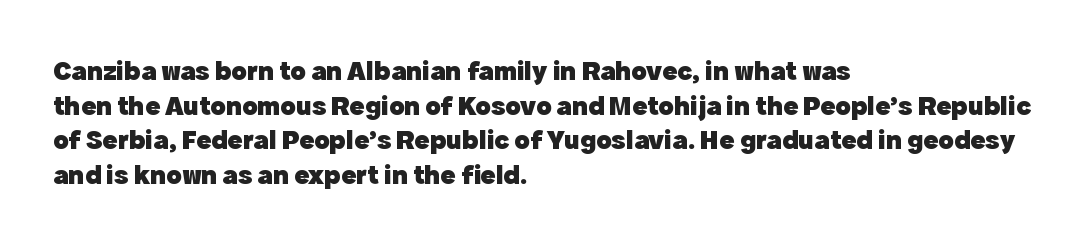
The image shows 28 px heavy sans-serif type, upright; set left-aligned, line spacing 1.24x, normal letter spacing, not underlined; a medium x-height.
